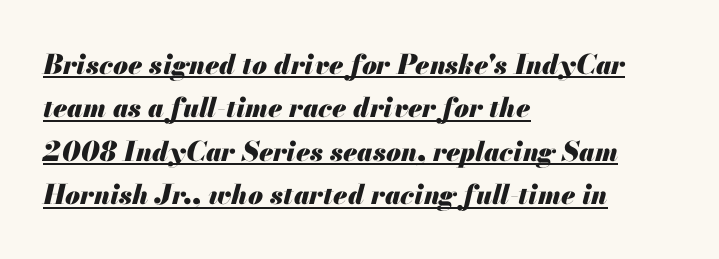
The image shows 27 px bold type, italic (leaning right); set left-aligned, normal line spacing (1.61x), normal letter spacing, underlined.
